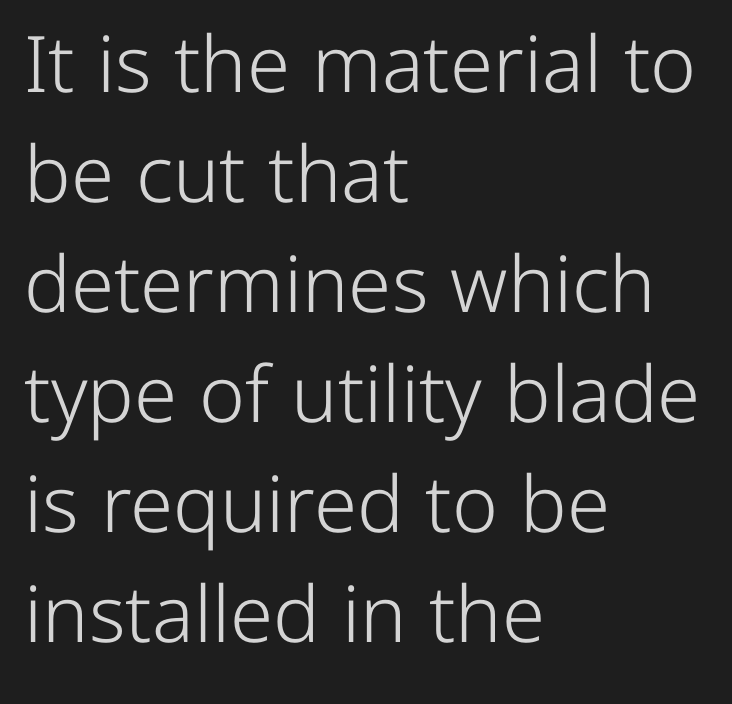
The strokes carry an ordinary text weight at most. Each line starts at the same left margin while the right side varies. The glyphs are unaccompanied by any horizontal stroke below them. You can tell it's not italic because the verticals are truly vertical. The passage shown is typed in a proportional face where columns would drift.
